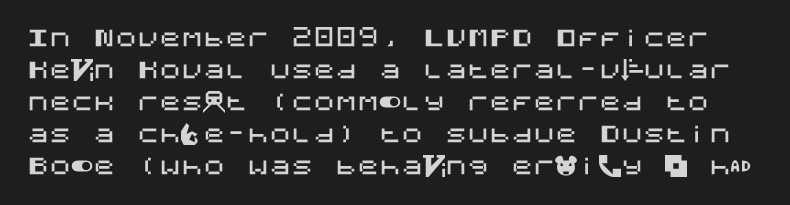
Nothing unusual about the tracking: characters are spaced as the font intends. Descenders hang freely into open space. Vertical strokes here are truly vertical. If you measured baseline to baseline, you'd find a middling distance.
